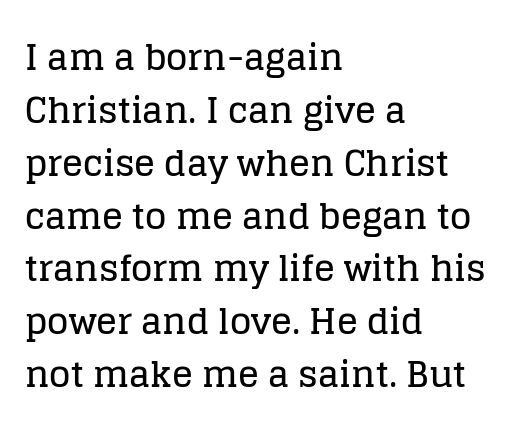
{"serif": "yes", "italic": "no", "width": "normal", "stroke_contrast": "low", "x_height": "large", "monospaced": "no", "underline": "no", "align": "left", "line_spacing": "normal", "line_spacing_ratio": 1.51, "letter_spacing": "normal", "letter_spacing_em": 0.0, "glyph_px": 35}
